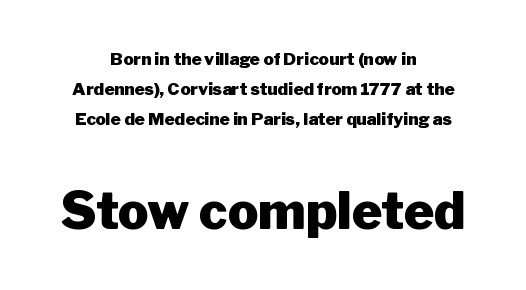
{"serif": "no", "italic": "no", "bold": "yes", "weight": "heavy", "width": "normal", "stroke_contrast": "low", "x_height": "medium", "monospaced": "no", "underline": "no", "align": "center", "line_spacing_ratio": 1.76, "letter_spacing": "normal", "letter_spacing_em": 0.0, "larger_block": "second", "size_ratio": 3.0, "glyph_px": 51}
